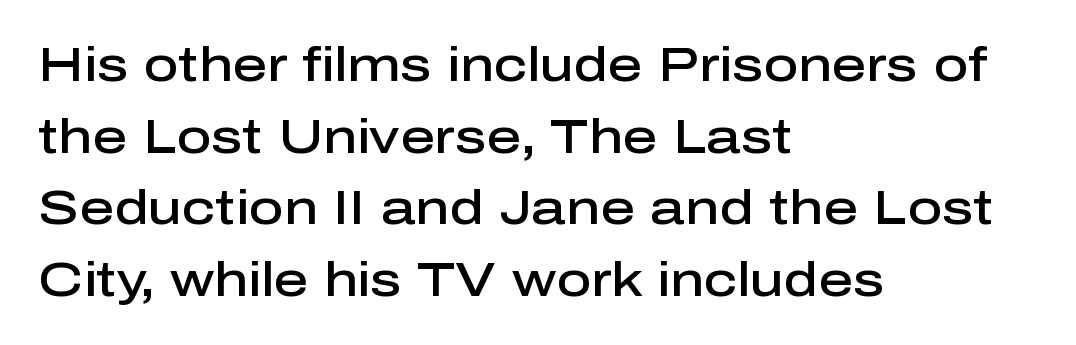
The image shows 48 px semibold sans-serif type, upright; set left-aligned, normal line spacing (1.49x), normal letter spacing, not underlined; low stroke contrast and a medium x-height.
